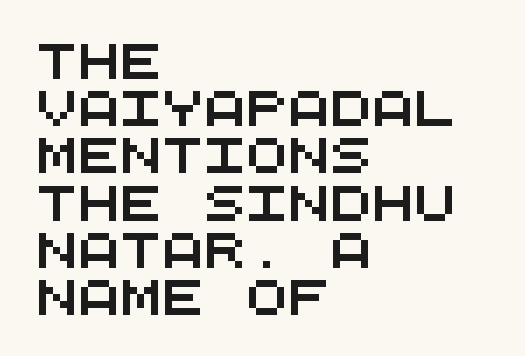
The image shows 35 px wide sans-serif type, monospaced; set left-aligned, normal line spacing (1.35x), normal letter spacing, not underlined; medium stroke contrast and a large x-height.
